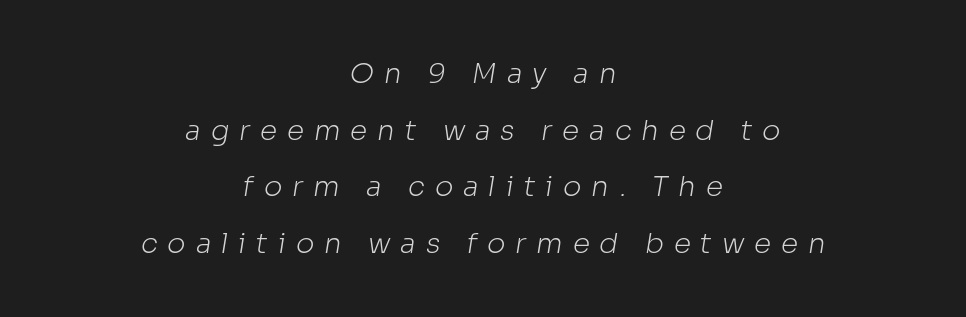
{"serif": "no", "bold": "no", "weight": "light", "width": "normal", "stroke_contrast": "low", "x_height": "medium", "monospaced": "no", "underline": "no", "align": "center", "line_spacing": "loose", "line_spacing_ratio": 2.02, "letter_spacing": "wide", "letter_spacing_em": 0.35, "glyph_px": 28}
